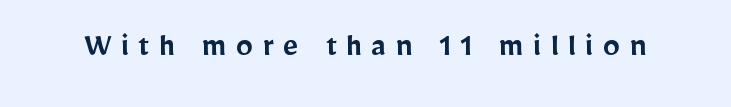
{"serif": "no", "italic": "no", "bold": "semi", "weight": "semibold", "width": "normal", "stroke_contrast": "low", "x_height": "medium", "monospaced": "no", "underline": "no", "letter_spacing": "wide", "letter_spacing_em": 0.27, "glyph_px": 34}
